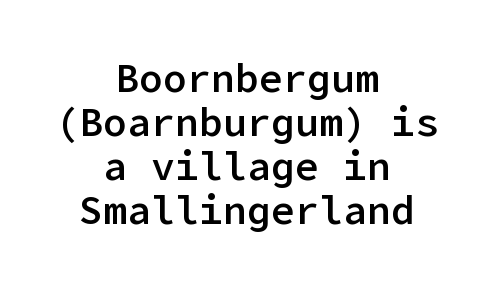
{"serif": "no", "italic": "no", "bold": "semi", "weight": "semibold", "width": "normal", "stroke_contrast": "low", "x_height": "medium", "underline": "no", "align": "center", "line_spacing": "tight", "line_spacing_ratio": 1.1, "letter_spacing": "normal", "letter_spacing_em": 0.0, "glyph_px": 40}
